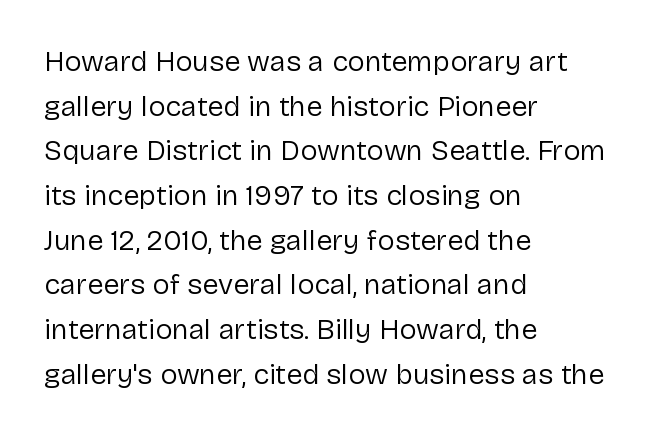
You could not count columns in this text — the font is proportionally spaced. The space directly below the letters is spotless. Compared with a centered layout, this one pins lines to the left instead. The font family rendered here belongs to the sans-serif group.
